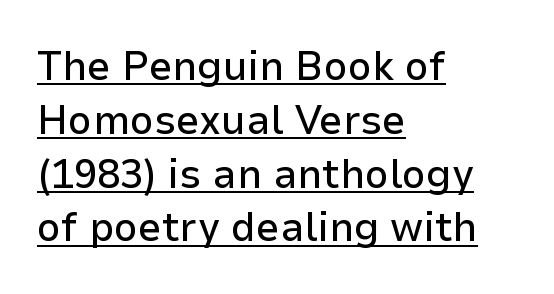
The image shows 42 px sans-serif type, upright; set left-aligned, normal line spacing (1.28x), normal letter spacing, underlined; low stroke contrast and a medium x-height.
